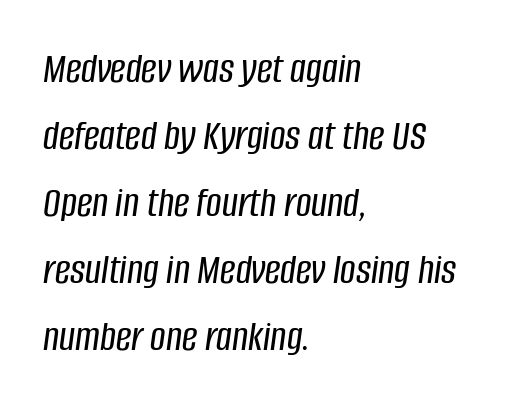
The image shows 43 px condensed type, italic (leaning right); set left-aligned, normal line spacing (1.56x), normal letter spacing, not underlined; low stroke contrast and a large x-height.
